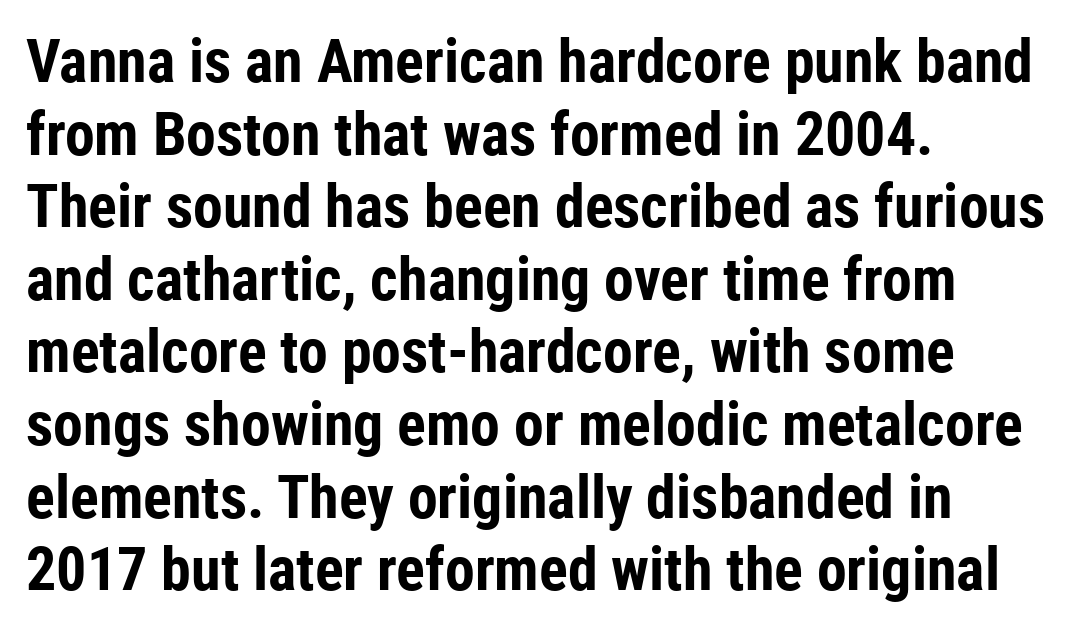
{"serif": "no", "italic": "no", "bold": "yes", "weight": "bold", "width": "condensed", "stroke_contrast": "low", "x_height": "medium", "monospaced": "no", "underline": "no", "align": "left", "line_spacing_ratio": 1.21, "letter_spacing": "normal", "letter_spacing_em": 0.0, "glyph_px": 60}
